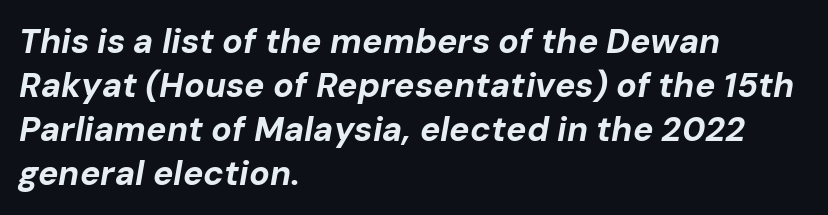
The image shows 34 px bold type, italic (leaning right); set left-aligned, normal line spacing (1.29x), normal letter spacing, not underlined; low stroke contrast and a medium x-height.
